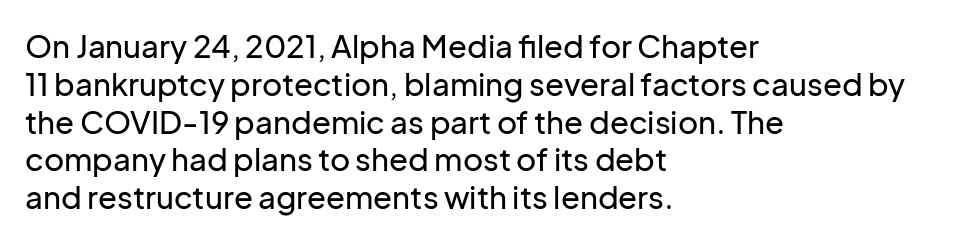
The rag falls on the right side of this text block. The face used here is proportionally spaced, like ordinary book or web type. The face used here is a sans, in the tradition of grotesques and geometrics. The type is set solid horizontally, with unmodified tracking.
